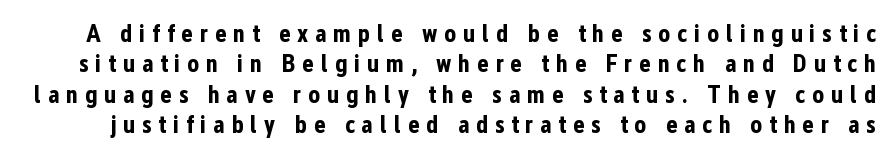
{"italic": "no", "bold": "yes", "underline": "no", "line_spacing_ratio": 1.22, "letter_spacing": "wide", "letter_spacing_em": 0.27, "glyph_px": 25}
